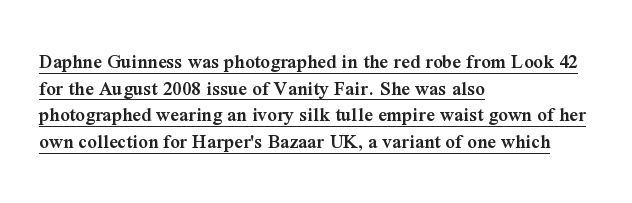
{"italic": "no", "bold": "semi", "underline": "yes", "align": "left", "line_spacing": "normal", "line_spacing_ratio": 1.27, "letter_spacing": "normal", "letter_spacing_em": 0.0, "glyph_px": 21}
